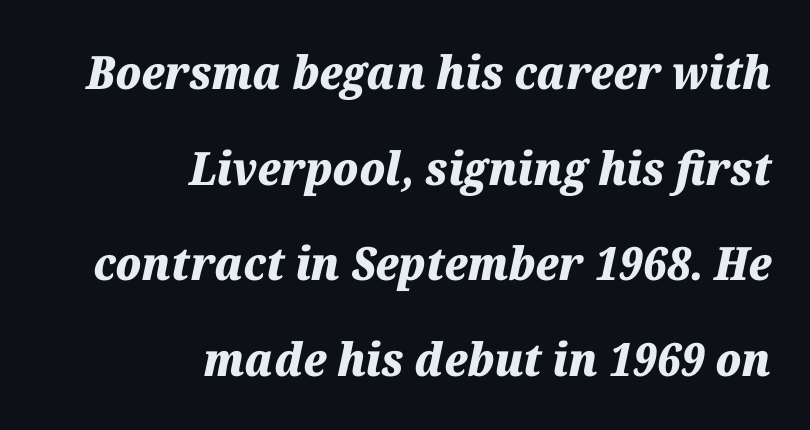
The image shows 46 px heavy type, italic (leaning right); set right-aligned, loose line spacing (2.08x), normal letter spacing, not underlined; medium stroke contrast and a medium x-height.
